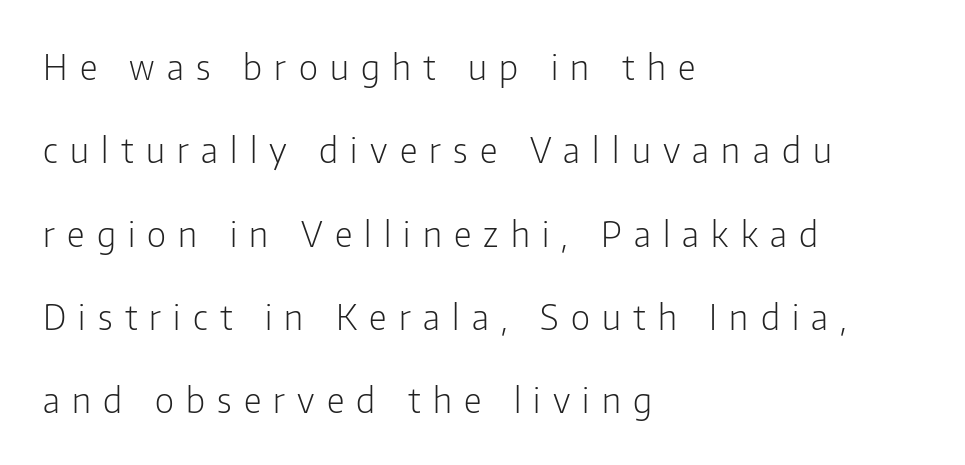
{"serif": "no", "italic": "no", "bold": "no", "weight": "light", "width": "condensed", "stroke_contrast": "low", "x_height": "medium", "monospaced": "no", "underline": "no", "align": "left", "line_spacing": "loose", "line_spacing_ratio": 2.38, "letter_spacing": "wide", "letter_spacing_em": 0.35, "glyph_px": 35}
